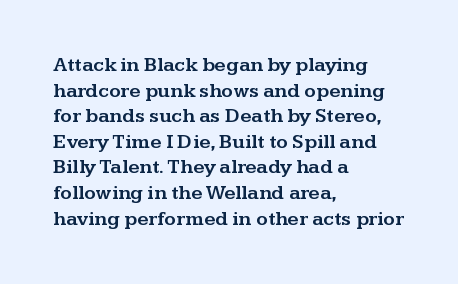
The image shows 20 px text type, upright; set left-aligned, normal line spacing (1.28x), normal letter spacing, not underlined.
